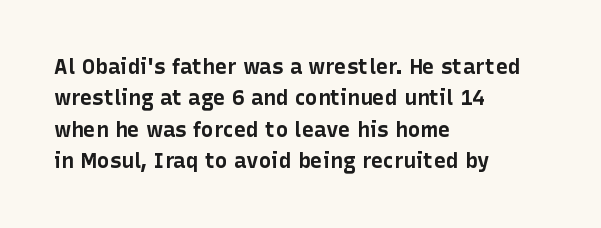
Q: Is the text bold? A: Yes.
Q: Is the text italic (slanted)? A: No, it is upright.
Q: Is the text underlined? A: No.
Q: How is the paragraph aligned? A: Left-aligned.
Q: Is the spacing between letters normal or unusually wide? A: Normal.
Q: Is the spacing between lines tight, normal or loose? A: Normal.
